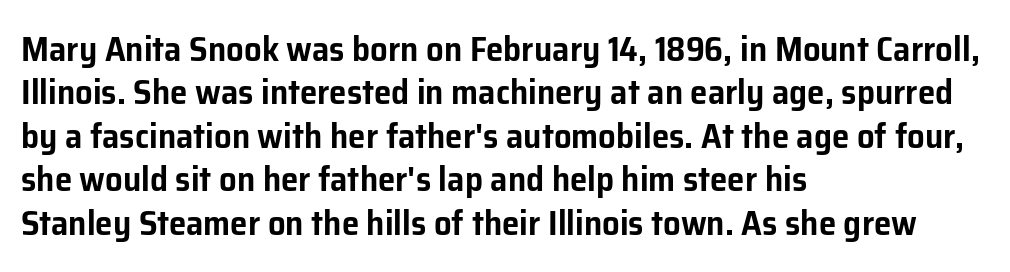
The paragraph shown leans on its left margin. The letters sit at their default tracking, neither squeezed nor spread. This is roman type, the default non-slanted kind. The letters advance in unequal steps, a hallmark of proportional type. Bare-footed words on every line. The type family on display is of the sans-serif kind.
